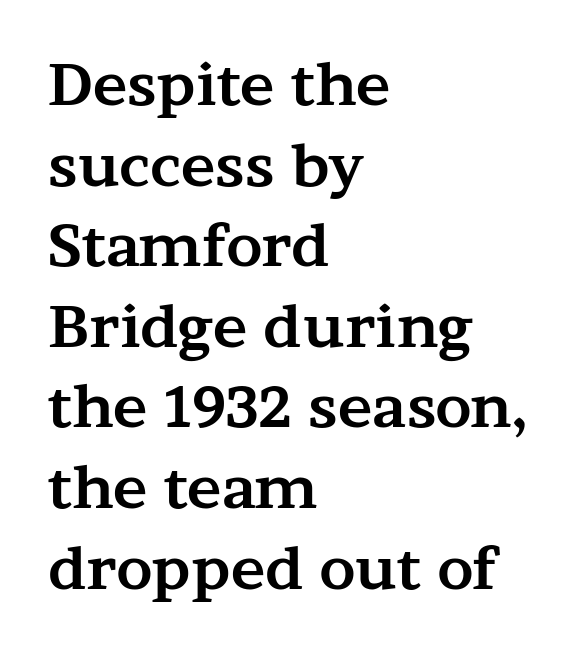
{"serif": "yes", "italic": "no", "bold": "yes", "weight": "bold", "width": "wide", "stroke_contrast": "medium", "x_height": "medium", "monospaced": "no", "underline": "no", "align": "left", "line_spacing": "normal", "line_spacing_ratio": 1.39, "letter_spacing": "normal", "letter_spacing_em": 0.0, "glyph_px": 58}
